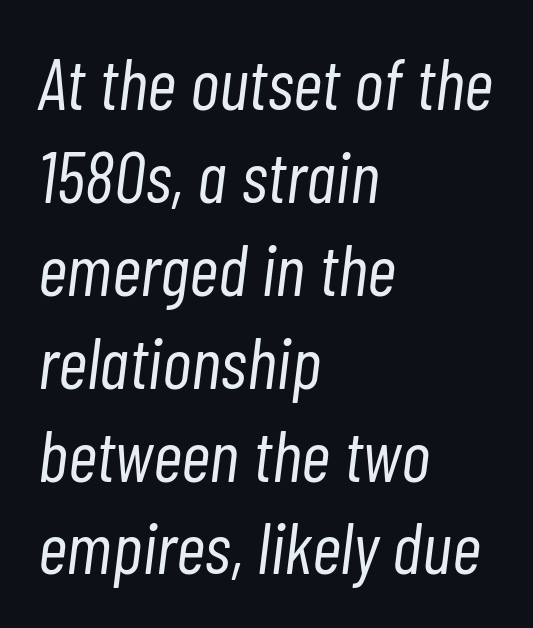
The lines sit at an ordinary, default distance from one another. You could call the tracking neutral — neither tight nor loose. Alignment: flush left. Compared with ordinary roman type, these characters are visibly tilted.
